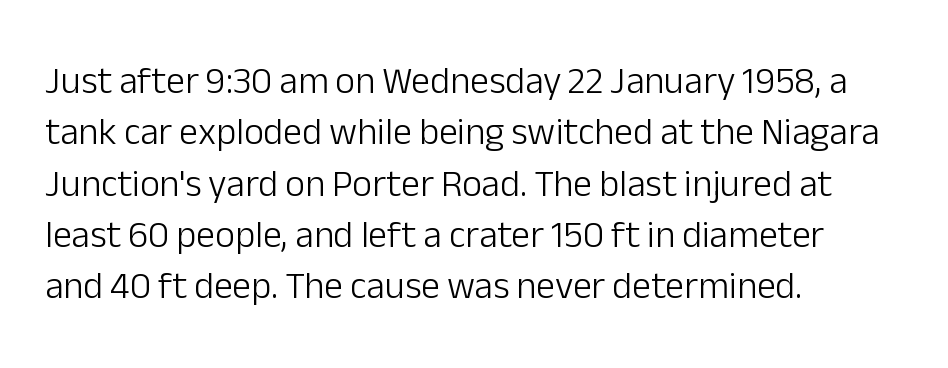
Q: Is the text bold? A: No.
Q: Is the text italic (slanted)? A: No, it is upright.
Q: Is the typeface a serif or a sans-serif typeface? A: Sans-serif.
Q: Is the text underlined? A: No.
Q: How is the paragraph aligned? A: Left-aligned.
Q: Is the spacing between letters normal or unusually wide? A: Normal.
Q: Is the spacing between lines tight, normal or loose? A: Normal.
Q: Width (condensed, normal, or wide)? A: Normal.
Q: Stroke contrast? A: Low.
Q: x-height? A: Medium.
Q: Monospaced? A: No.
